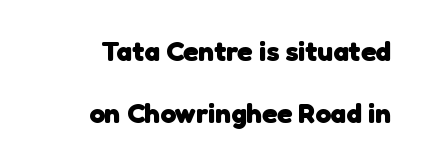
Q: Is the text bold? A: Yes.
Q: Is the typeface a serif or a sans-serif typeface? A: Sans-serif.
Q: Is the text underlined? A: No.
Q: How is the paragraph aligned? A: Right-aligned.
Q: Is the spacing between letters normal or unusually wide? A: Normal.
Q: Is the spacing between lines tight, normal or loose? A: Loose.
Q: Width (condensed, normal, or wide)? A: Normal.
Q: Stroke contrast? A: Low.
Q: x-height? A: Medium.
Q: Monospaced? A: No.
